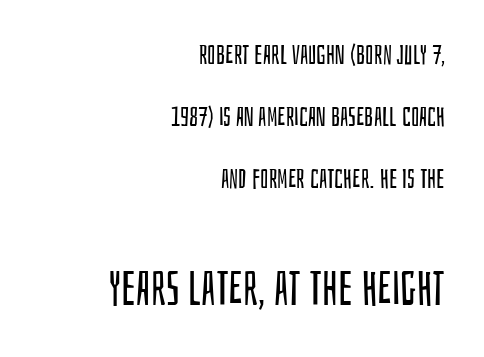
The image shows 47 px regular-weight, condensed sans-serif type, upright; set right-aligned, loose line spacing (2.29x), normal letter spacing, not underlined; the second (bottom) block is 1.74x larger; low stroke contrast and a large x-height.
